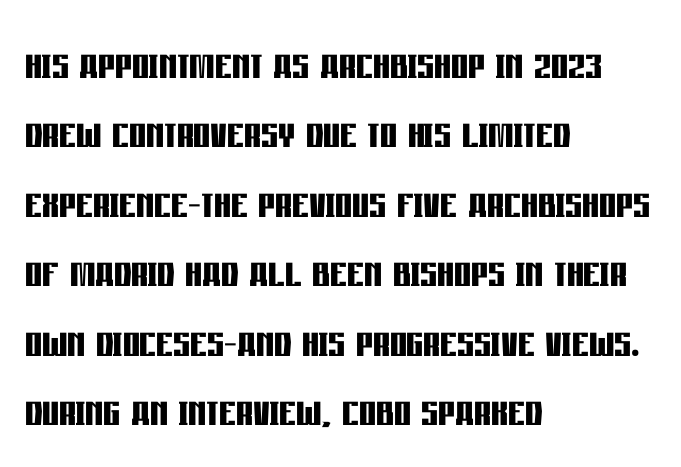
The image shows 53 px semibold, condensed sans-serif type, upright; set left-aligned, normal line spacing (1.31x), normal letter spacing, not underlined; low stroke contrast and a large x-height.
